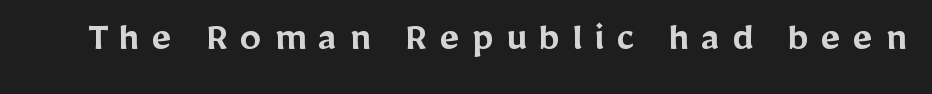
Q: Is the text bold? A: Semi-bold.
Q: Is the text italic (slanted)? A: No, it is upright.
Q: Is the typeface a serif or a sans-serif typeface? A: Sans-serif.
Q: Is the text underlined? A: No.
Q: Is the spacing between letters normal or unusually wide? A: Unusually wide.
Q: Width (condensed, normal, or wide)? A: Normal.
Q: Stroke contrast? A: Low.
Q: x-height? A: Medium.
Q: Monospaced? A: No.
